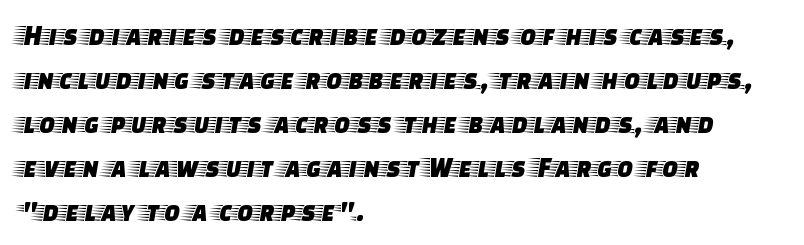
Q: Is the text italic (slanted)? A: Yes.
Q: Is the typeface a serif or a sans-serif typeface? A: Serif.
Q: Is the text underlined? A: No.
Q: How is the paragraph aligned? A: Left-aligned.
Q: Is the spacing between letters normal or unusually wide? A: Normal.
Q: Is the spacing between lines tight, normal or loose? A: Normal.
Q: Width (condensed, normal, or wide)? A: Wide.
Q: Stroke contrast? A: Low.
Q: x-height? A: Large.
Q: Monospaced? A: No.
